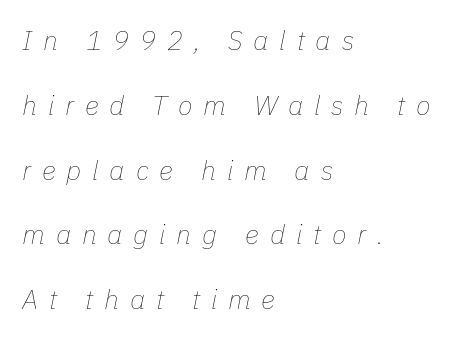
The image shows 27 px text type, italic (leaning right); set left-aligned, loose line spacing (2.4x), unusually wide letter spacing (+0.4 em), not underlined.
